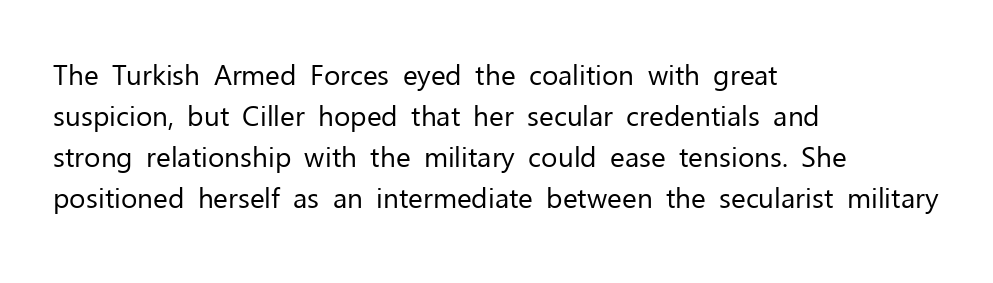
The image shows 28 px regular-weight sans-serif type, upright; set left-aligned, normal line spacing (1.46x), normal letter spacing, not underlined; low stroke contrast and a medium x-height.
